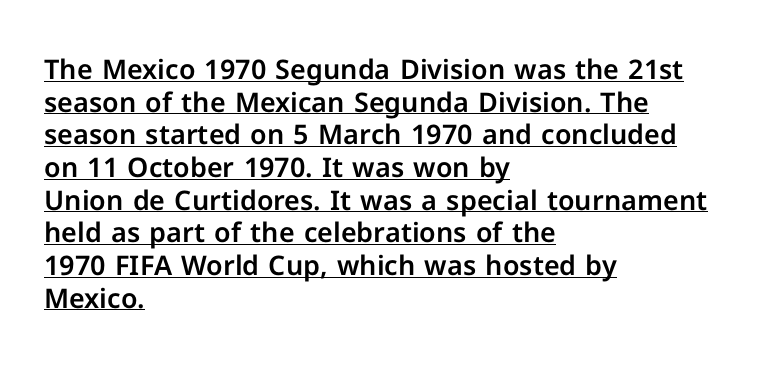
The image shows 27 px text type, upright; set left-aligned, line spacing 1.21x, normal letter spacing, underlined.
